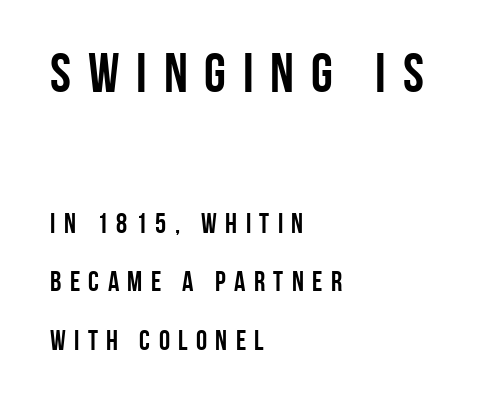
Looks like regular typesetting: each glyph gets only the width it needs. Block one is the big one; block two sits smaller underneath. Every stem runs plumb, perpendicular to the baseline. The face used here has the dense, thick strokes of a bold. The line-height multiplier appears high, well above default.
